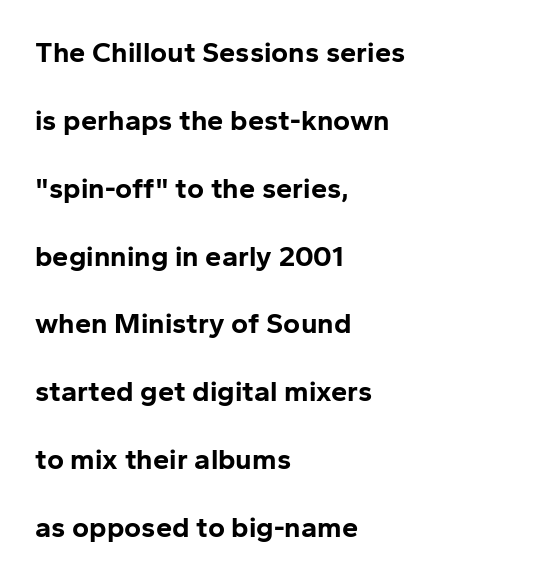
{"serif": "no", "italic": "no", "bold": "yes", "weight": "bold", "width": "normal", "stroke_contrast": "low", "x_height": "medium", "monospaced": "no", "underline": "no", "align": "left", "line_spacing": "loose", "line_spacing_ratio": 2.34, "letter_spacing": "normal", "letter_spacing_em": 0.0, "glyph_px": 29}
